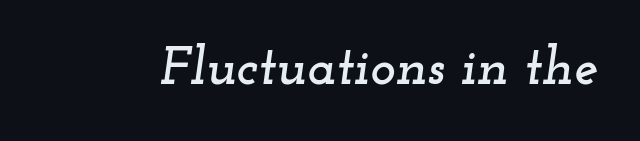
{"serif": "yes", "italic": "yes", "lean": "right", "slant_degrees": 12, "width": "wide", "stroke_contrast": "low", "x_height": "small", "monospaced": "no", "underline": "no", "letter_spacing": "normal", "letter_spacing_em": 0.0, "glyph_px": 54}
